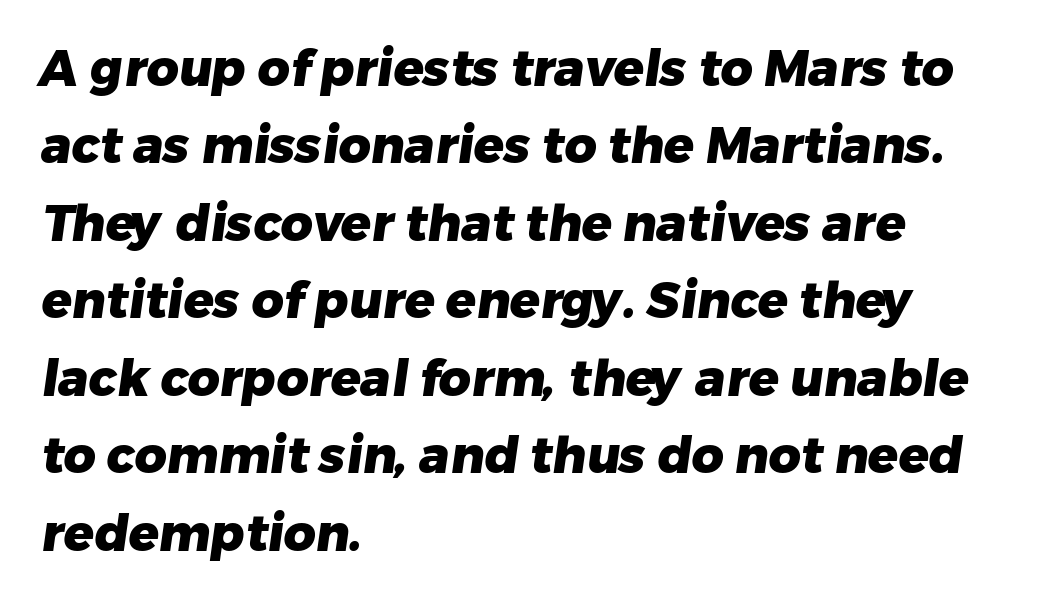
Q: Is the text bold? A: Yes.
Q: Is the typeface a serif or a sans-serif typeface? A: Sans-serif.
Q: Is the text underlined? A: No.
Q: How is the paragraph aligned? A: Left-aligned.
Q: Is the spacing between letters normal or unusually wide? A: Normal.
Q: Is the spacing between lines tight, normal or loose? A: Normal.
Q: Width (condensed, normal, or wide)? A: Normal.
Q: Stroke contrast? A: Low.
Q: x-height? A: Medium.
Q: Monospaced? A: No.
